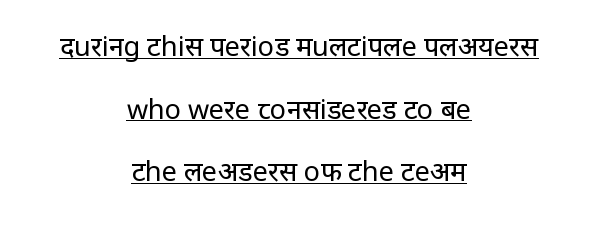
Q: Is the text bold? A: No.
Q: Is the text italic (slanted)? A: No, it is upright.
Q: Is the text underlined? A: Yes.
Q: How is the paragraph aligned? A: Centered.
Q: Is the spacing between letters normal or unusually wide? A: Normal.
Q: Is the spacing between lines tight, normal or loose? A: Loose.
